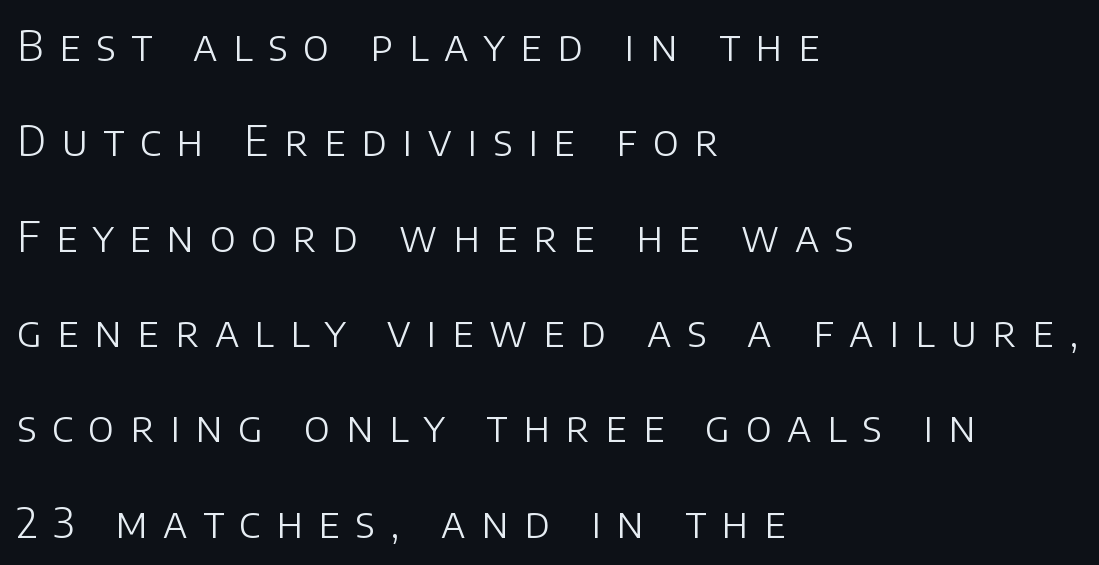
Q: Is the text bold? A: No.
Q: Is the text italic (slanted)? A: No, it is upright.
Q: Is the typeface a serif or a sans-serif typeface? A: Sans-serif.
Q: Is the text underlined? A: No.
Q: How is the paragraph aligned? A: Left-aligned.
Q: Is the spacing between letters normal or unusually wide? A: Unusually wide.
Q: Is the spacing between lines tight, normal or loose? A: Loose.
Q: Width (condensed, normal, or wide)? A: Normal.
Q: Stroke contrast? A: Low.
Q: x-height? A: Large.
Q: Monospaced? A: No.
